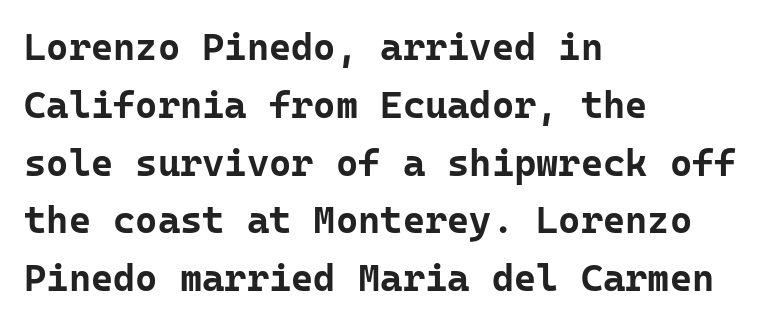
The image shows 38 px bold sans-serif type, upright, monospaced; set left-aligned, normal line spacing (1.52x), normal letter spacing, not underlined; low stroke contrast and a medium x-height.
